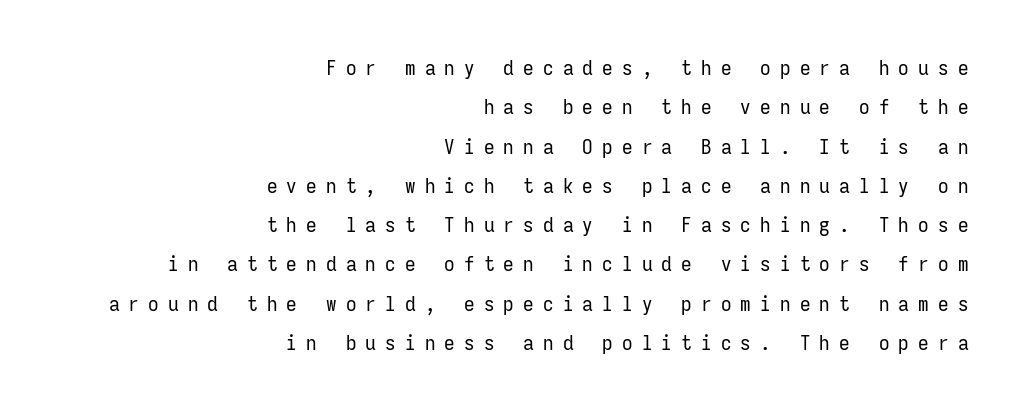
Q: Is the text bold? A: No.
Q: Is the text italic (slanted)? A: No, it is upright.
Q: Is the text underlined? A: No.
Q: How is the paragraph aligned? A: Right-aligned.
Q: Is the spacing between letters normal or unusually wide? A: Unusually wide.
